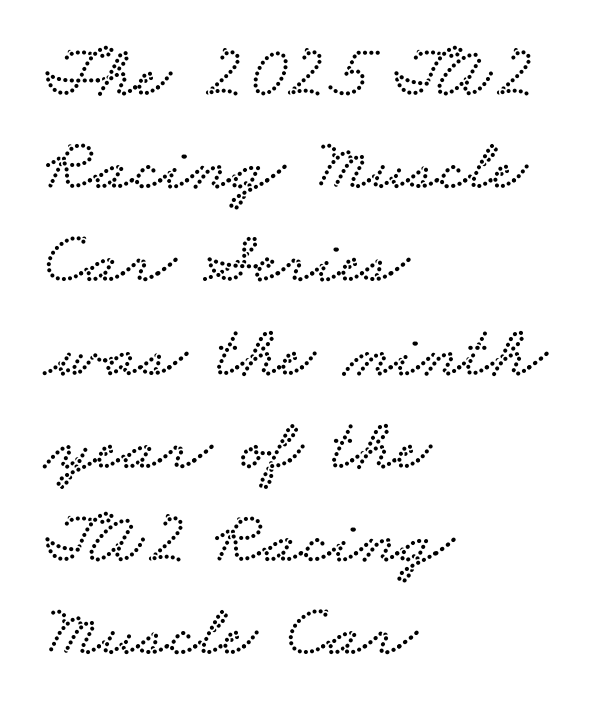
Do the characters align in a grid? No, the font is proportional. The characters display serif detailing at their extremities. Nothing unusual about the tracking: characters are spaced as the font intends. Left-aligned paragraph, ragged on the right.
